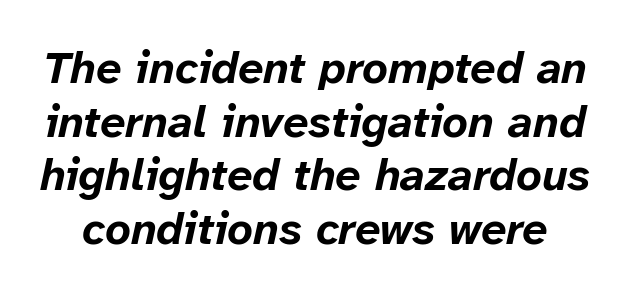
Does the weight exceed regular? Yes, all the way to bold. There's an unmistakable incline to the writing here. The strip under each line holds only bare page. Do the characters align in a grid? No, the font is proportional. Each word holds together tightly as a unit, with standard inter-letter gaps.
